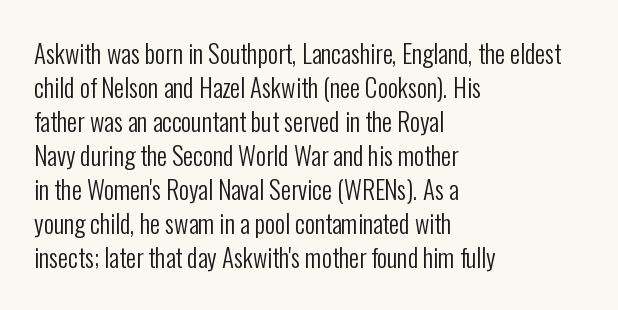
The image shows 25 px text type, upright; set left-aligned, normal line spacing (1.36x), normal letter spacing, not underlined.
